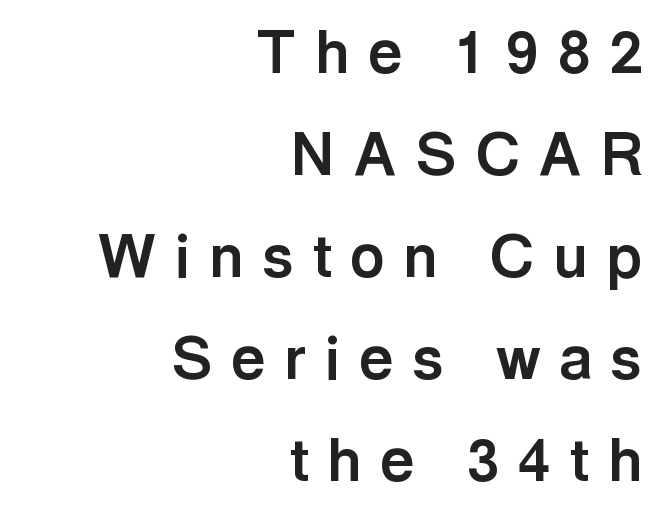
The image shows 59 px bold sans-serif type, upright; set right-aligned, line spacing 1.73x, unusually wide letter spacing (+0.32 em), not underlined; a medium x-height.
